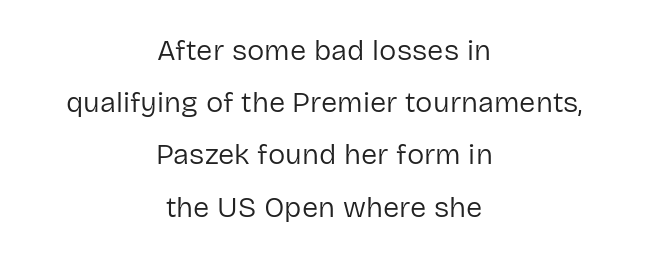
{"serif": "no", "italic": "no", "bold": "no", "weight": "regular", "width": "normal", "stroke_contrast": "low", "x_height": "medium", "monospaced": "no", "underline": "no", "align": "center", "line_spacing_ratio": 1.8, "letter_spacing": "normal", "letter_spacing_em": 0.0, "glyph_px": 29}
